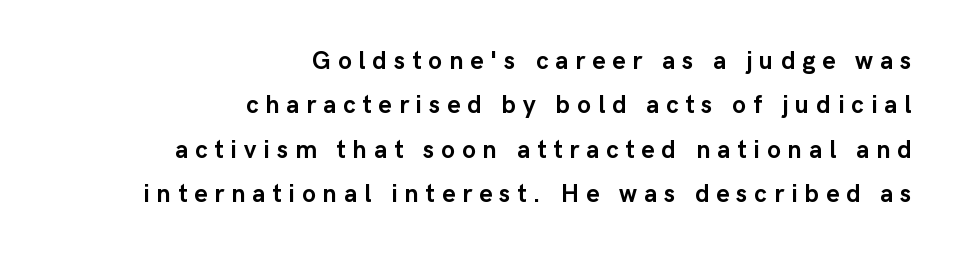
Q: Is the text bold? A: Yes.
Q: Is the text italic (slanted)? A: No, it is upright.
Q: Is the text underlined? A: No.
Q: How is the paragraph aligned? A: Right-aligned.
Q: Is the spacing between letters normal or unusually wide? A: Unusually wide.
